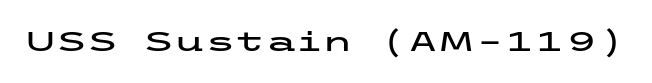
Q: Is the text italic (slanted)? A: No, it is upright.
Q: Is the typeface a serif or a sans-serif typeface? A: Sans-serif.
Q: Is the text underlined? A: No.
Q: Is the spacing between letters normal or unusually wide? A: Normal.
Q: Width (condensed, normal, or wide)? A: Wide.
Q: Stroke contrast? A: Low.
Q: x-height? A: Medium.
